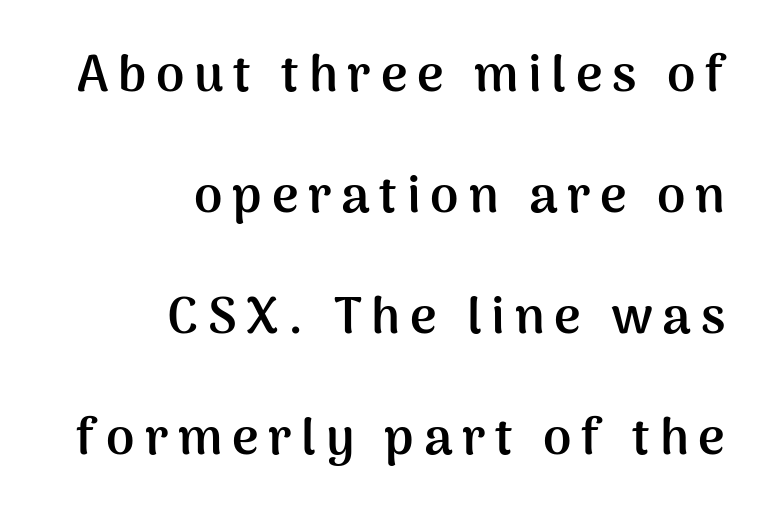
The image shows 51 px semibold sans-serif type, upright; set right-aligned, loose line spacing (2.37x), not underlined; medium stroke contrast and a medium x-height.
